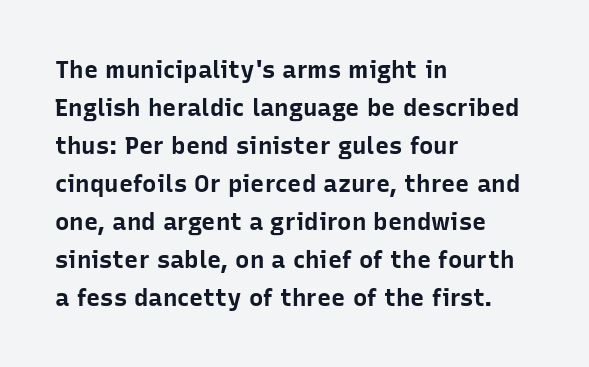
{"italic": "no", "bold": "yes", "underline": "no", "align": "left", "line_spacing": "normal", "line_spacing_ratio": 1.58, "letter_spacing": "normal", "letter_spacing_em": 0.0, "glyph_px": 24}
